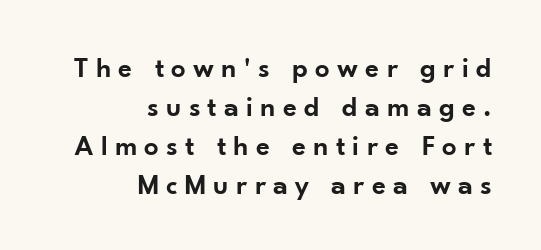
Q: Is the text bold? A: Semi-bold.
Q: Is the text italic (slanted)? A: No, it is upright.
Q: Is the typeface a serif or a sans-serif typeface? A: Sans-serif.
Q: Is the text underlined? A: No.
Q: How is the paragraph aligned? A: Right-aligned.
Q: Is the spacing between letters normal or unusually wide? A: Unusually wide.
Q: Is the spacing between lines tight, normal or loose? A: Normal.
Q: Width (condensed, normal, or wide)? A: Normal.
Q: Stroke contrast? A: Low.
Q: x-height? A: Small.
Q: Monospaced? A: No.
